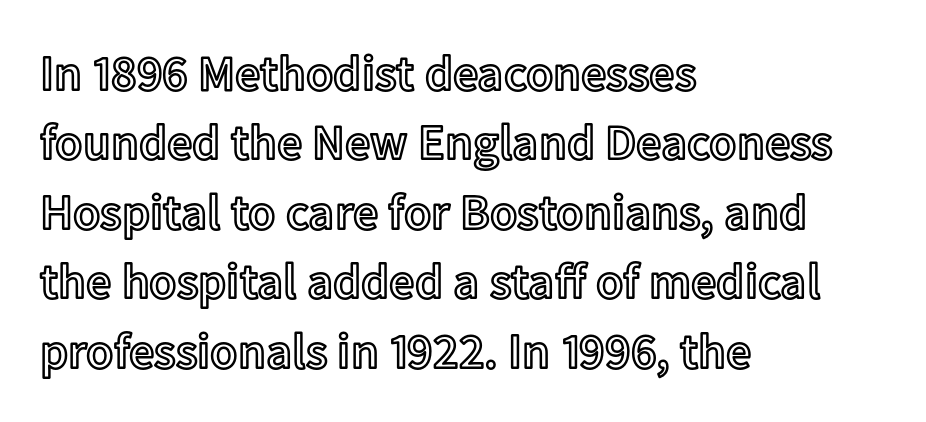
The image shows 50 px text type, upright; set left-aligned, normal line spacing (1.39x), normal letter spacing, not underlined; a medium x-height.
